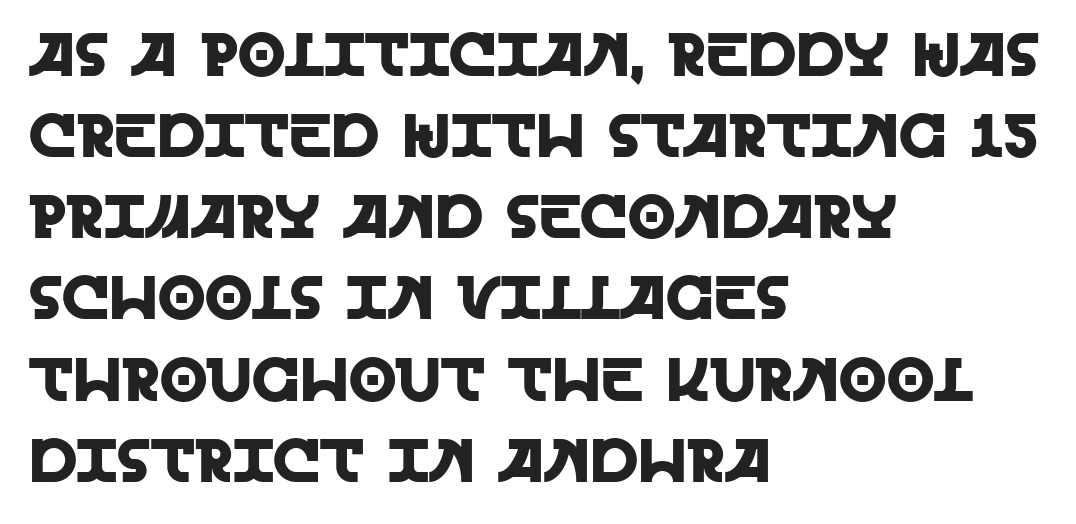
{"serif": "no", "italic": "no", "width": "normal", "x_height": "large", "monospaced": "no", "underline": "no", "align": "left", "line_spacing": "normal", "line_spacing_ratio": 1.33, "letter_spacing": "normal", "letter_spacing_em": 0.0, "glyph_px": 61}
